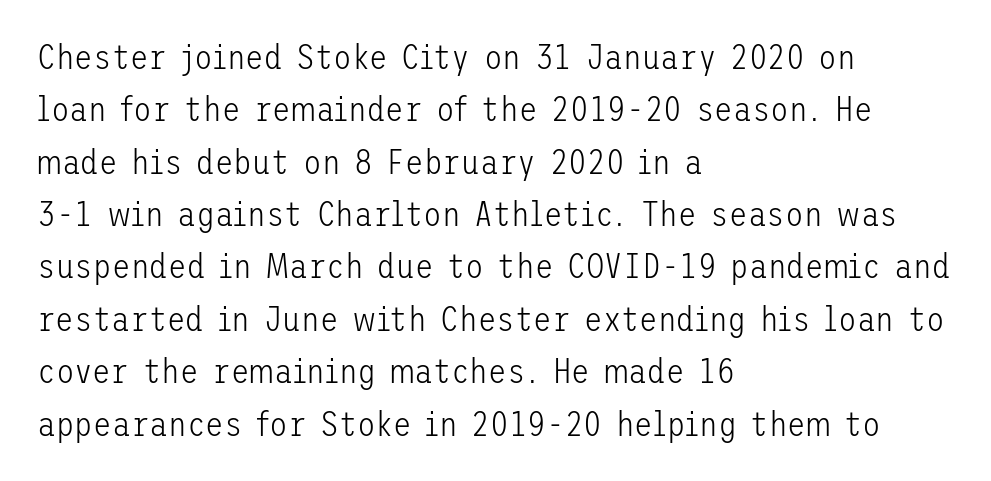
Typeset ragged right — the left edge is the straight one. Reading down the column, the eye jumps a familiar distance to each next line. Students, note that the glyphs here touch the page at normal intervals. The cut favours lightness, reaching ordinary text weight at its darkest. Clear beneath every line of the passage. Vertical strokes here are truly vertical.
